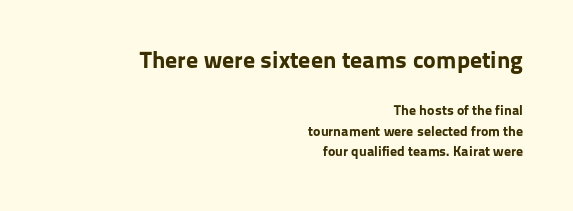
{"italic": "no", "bold": "yes", "underline": "no", "align": "right", "line_spacing": "normal", "line_spacing_ratio": 1.46, "letter_spacing": "normal", "letter_spacing_em": 0.0, "larger_block": "first", "size_ratio": 1.71, "glyph_px": 24}
